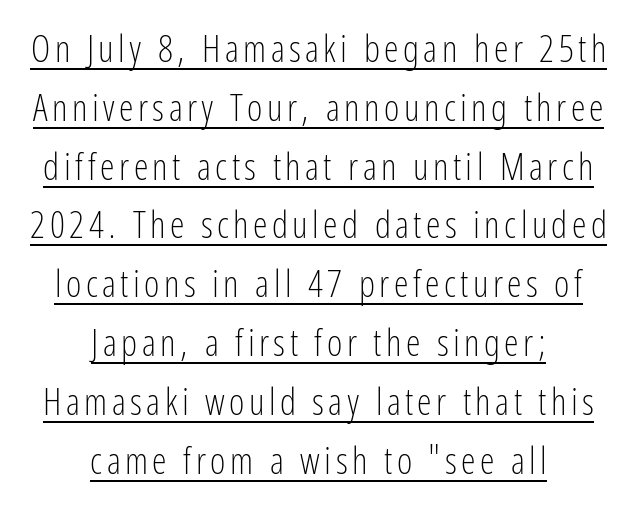
Q: Is the text bold? A: No.
Q: Is the text italic (slanted)? A: No, it is upright.
Q: Is the typeface a serif or a sans-serif typeface? A: Sans-serif.
Q: Is the text underlined? A: Yes.
Q: How is the paragraph aligned? A: Centered.
Q: Is the spacing between lines tight, normal or loose? A: Normal.
Q: Width (condensed, normal, or wide)? A: Condensed.
Q: Stroke contrast? A: Low.
Q: x-height? A: Medium.
Q: Monospaced? A: No.
